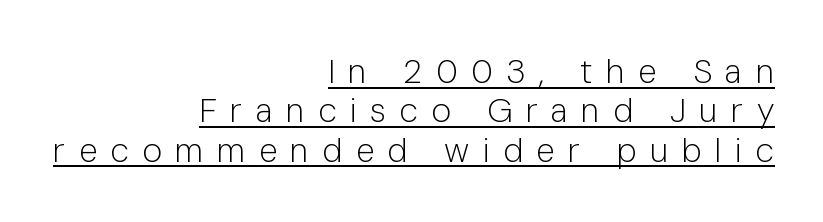
Which margin do the lines hug? The right one — the left edge is uneven. How are the letters spaced? Widely, with obvious added tracking. This sample uses a sans-serif face. The letters stand straight up with perfectly vertical stems. Stems and bowls with no extra thickness — not bold.
